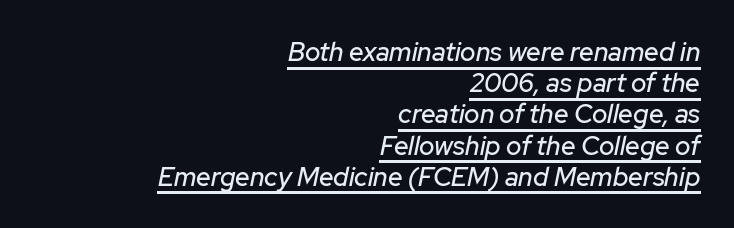
{"italic": "yes", "lean": "right", "slant_degrees": 12, "underline": "yes", "align": "right", "line_spacing_ratio": 1.2, "letter_spacing": "normal", "letter_spacing_em": 0.0, "glyph_px": 26}
